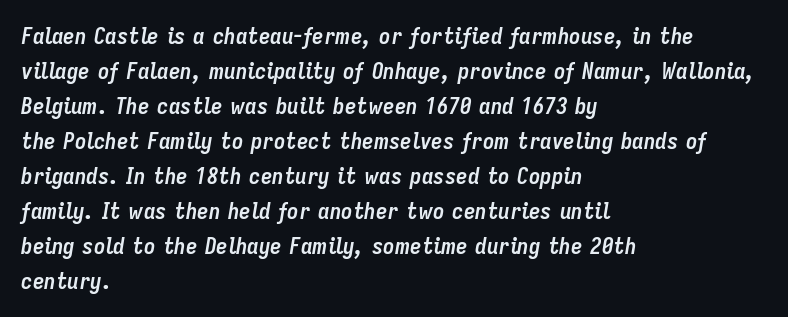
{"italic": "yes", "lean": "right", "slant_degrees": 9, "bold": "yes", "underline": "no", "align": "left", "line_spacing": "normal", "line_spacing_ratio": 1.52, "letter_spacing": "normal", "letter_spacing_em": 0.0, "glyph_px": 23}
